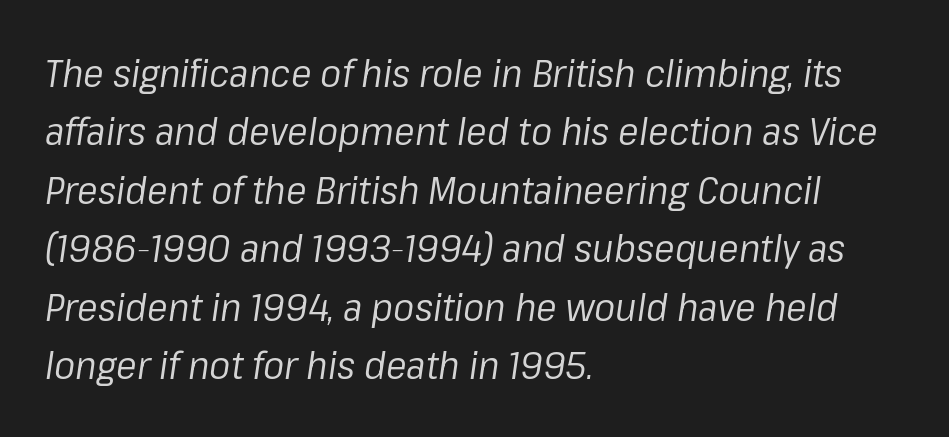
{"italic": "yes", "lean": "right", "slant_degrees": 8, "bold": "no", "weight": "regular", "width": "normal", "stroke_contrast": "low", "x_height": "medium", "monospaced": "no", "underline": "no", "align": "left", "line_spacing": "normal", "line_spacing_ratio": 1.5, "letter_spacing": "normal", "letter_spacing_em": 0.0, "glyph_px": 39}
